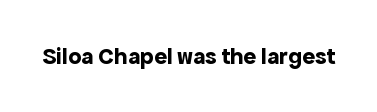
{"italic": "no", "bold": "yes", "underline": "no", "letter_spacing": "normal", "letter_spacing_em": 0.0, "glyph_px": 24}
